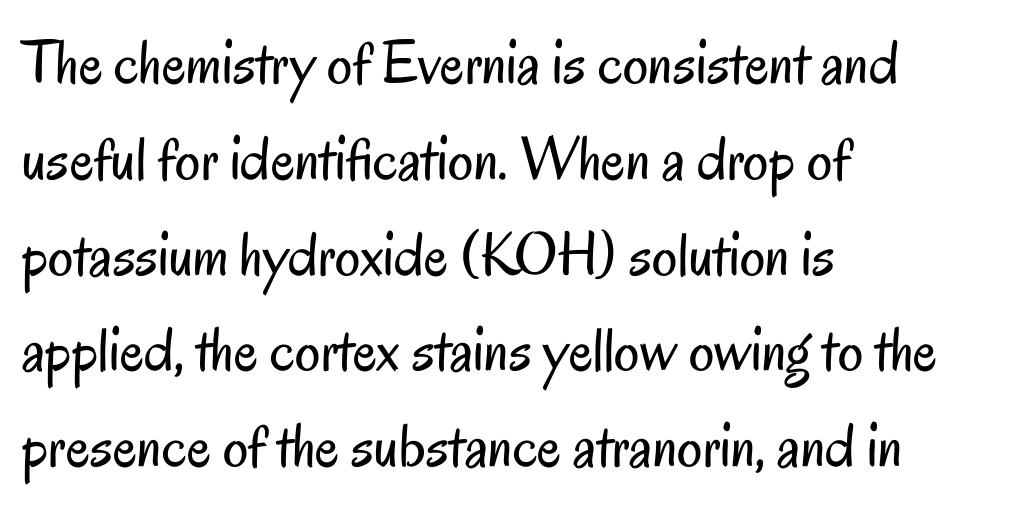
The image shows 63 px regular-weight, condensed sans-serif type, upright; set left-aligned, normal line spacing (1.52x), normal letter spacing, not underlined; low stroke contrast and a small x-height.
